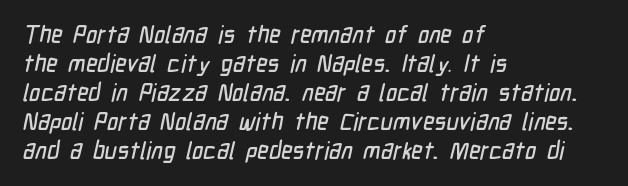
Q: Is the text underlined? A: No.
Q: How is the paragraph aligned? A: Left-aligned.
Q: Is the spacing between letters normal or unusually wide? A: Normal.
